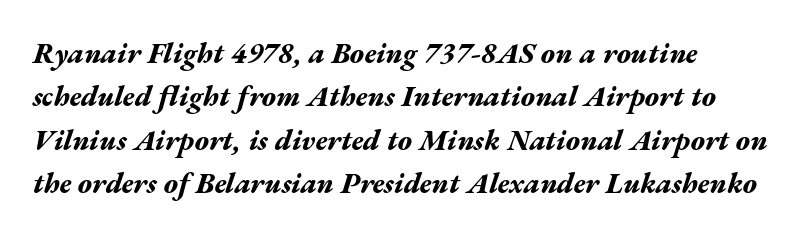
Q: Is the text bold? A: Yes.
Q: Is the text italic (slanted)? A: Yes, it leans right by about 17 degrees.
Q: Is the text underlined? A: No.
Q: How is the paragraph aligned? A: Left-aligned.
Q: Is the spacing between letters normal or unusually wide? A: Normal.
Q: Is the spacing between lines tight, normal or loose? A: Normal.
Q: Width (condensed, normal, or wide)? A: Wide.
Q: Stroke contrast? A: Medium.
Q: x-height? A: Medium.
Q: Monospaced? A: No.
